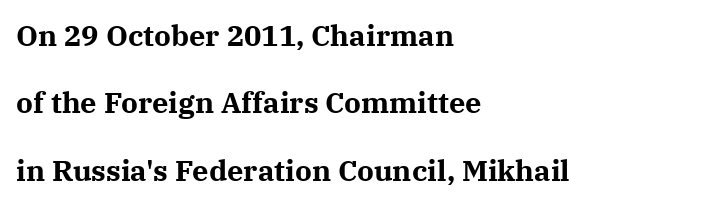
Q: Is the text bold? A: Yes.
Q: Is the text italic (slanted)? A: No, it is upright.
Q: Is the typeface a serif or a sans-serif typeface? A: Serif.
Q: Is the text underlined? A: No.
Q: How is the paragraph aligned? A: Left-aligned.
Q: Is the spacing between letters normal or unusually wide? A: Normal.
Q: Is the spacing between lines tight, normal or loose? A: Loose.
Q: Width (condensed, normal, or wide)? A: Normal.
Q: Stroke contrast? A: Medium.
Q: x-height? A: Medium.
Q: Monospaced? A: No.
